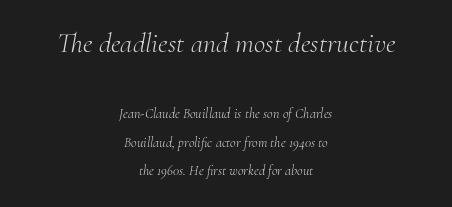
Visually, the top section dominates because its glyphs are scaled up. Nothing unusual about the tracking: characters are spaced as the font intends. The characters display serif detailing at their extremities. Descender tails drop into unmarked territory. Italic: yes, the glyphs are oblique.
